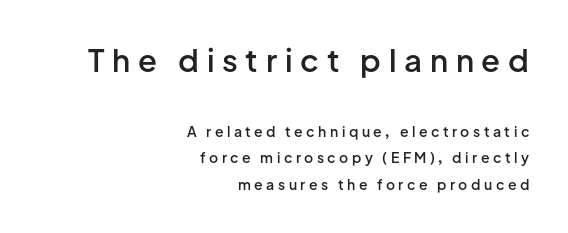
{"serif": "no", "italic": "no", "bold": "semi", "weight": "semibold", "width": "normal", "stroke_contrast": "low", "x_height": "medium", "monospaced": "no", "underline": "no", "align": "right", "line_spacing_ratio": 1.88, "letter_spacing": "wide", "letter_spacing_em": 0.25, "larger_block": "first", "size_ratio": 2.21, "glyph_px": 31}
